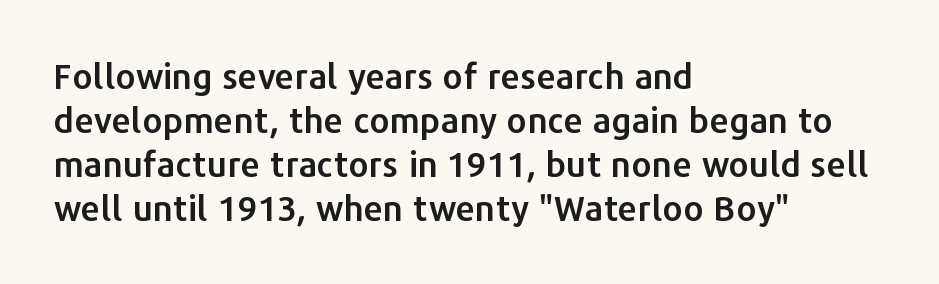
Q: Is the text italic (slanted)? A: No, it is upright.
Q: Is the typeface a serif or a sans-serif typeface? A: Sans-serif.
Q: Is the text underlined? A: No.
Q: How is the paragraph aligned? A: Left-aligned.
Q: Is the spacing between letters normal or unusually wide? A: Normal.
Q: Is the spacing between lines tight, normal or loose? A: Normal.
Q: Width (condensed, normal, or wide)? A: Normal.
Q: Stroke contrast? A: Low.
Q: x-height? A: Medium.
Q: Monospaced? A: No.
